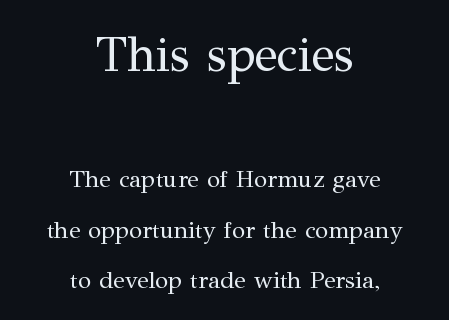
{"serif": "yes", "italic": "no", "bold": "no", "weight": "regular", "width": "normal", "stroke_contrast": "medium", "x_height": "medium", "monospaced": "no", "underline": "no", "align": "center", "line_spacing": "loose", "line_spacing_ratio": 2.1, "letter_spacing": "normal", "letter_spacing_em": 0.0, "larger_block": "first", "size_ratio": 2.0, "glyph_px": 48}
